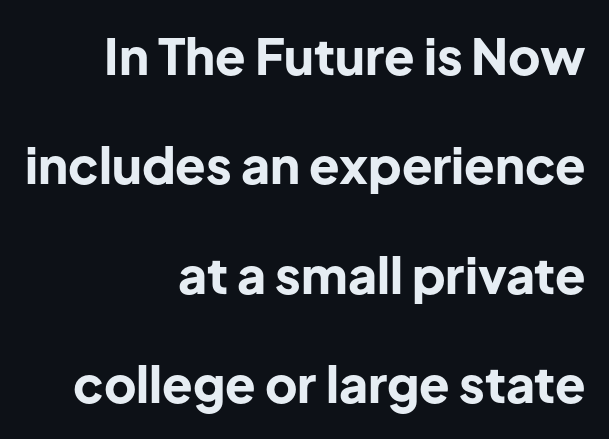
Q: Is the text bold? A: Yes.
Q: Is the text italic (slanted)? A: No, it is upright.
Q: Is the typeface a serif or a sans-serif typeface? A: Sans-serif.
Q: Is the text underlined? A: No.
Q: How is the paragraph aligned? A: Right-aligned.
Q: Is the spacing between letters normal or unusually wide? A: Normal.
Q: Is the spacing between lines tight, normal or loose? A: Loose.
Q: Width (condensed, normal, or wide)? A: Normal.
Q: Stroke contrast? A: Low.
Q: x-height? A: Medium.
Q: Monospaced? A: No.
